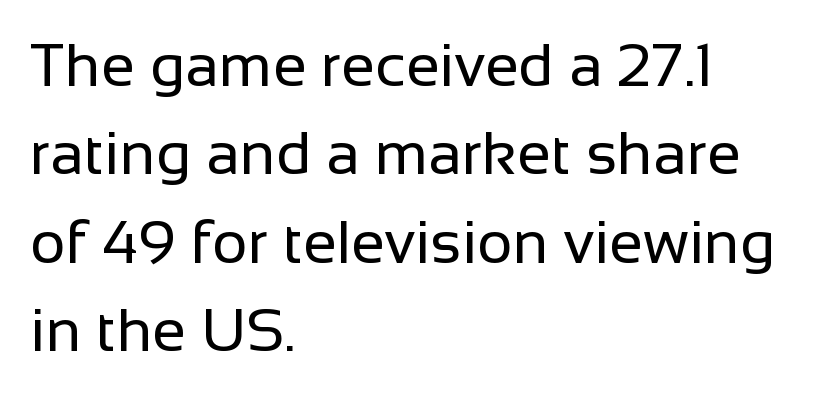
Q: Is the text bold? A: No.
Q: Is the text italic (slanted)? A: No, it is upright.
Q: Is the typeface a serif or a sans-serif typeface? A: Sans-serif.
Q: Is the text underlined? A: No.
Q: How is the paragraph aligned? A: Left-aligned.
Q: Is the spacing between letters normal or unusually wide? A: Normal.
Q: Is the spacing between lines tight, normal or loose? A: Normal.
Q: Width (condensed, normal, or wide)? A: Normal.
Q: Stroke contrast? A: Low.
Q: x-height? A: Medium.
Q: Monospaced? A: No.
